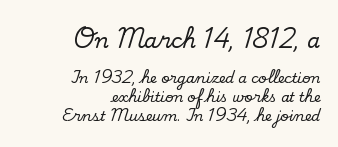
{"underline": "no", "align": "right", "line_spacing": "normal", "line_spacing_ratio": 1.35, "letter_spacing": "normal", "letter_spacing_em": 0.0, "larger_block": "first", "size_ratio": 1.5, "glyph_px": 21}
